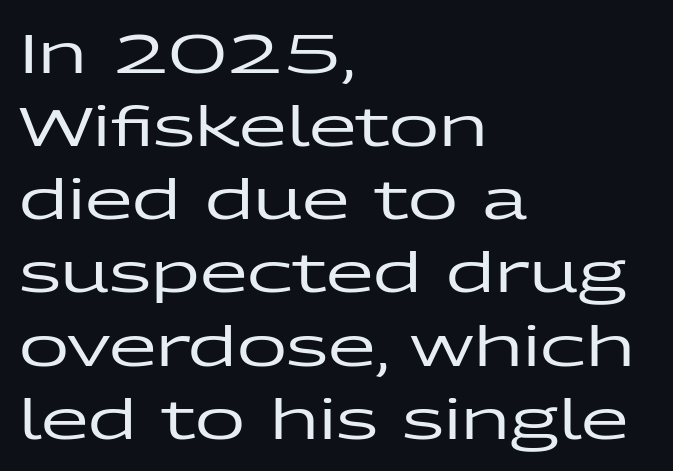
Q: Is the text italic (slanted)? A: No, it is upright.
Q: Is the typeface a serif or a sans-serif typeface? A: Sans-serif.
Q: Is the text underlined? A: No.
Q: How is the paragraph aligned? A: Left-aligned.
Q: Is the spacing between letters normal or unusually wide? A: Normal.
Q: Is the spacing between lines tight, normal or loose? A: Normal.
Q: Width (condensed, normal, or wide)? A: Wide.
Q: Stroke contrast? A: Low.
Q: x-height? A: Medium.
Q: Monospaced? A: No.
